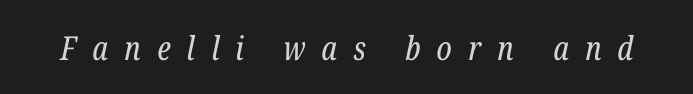
Q: Is the text bold? A: No.
Q: Is the text italic (slanted)? A: Yes, it leans right by about 12 degrees.
Q: Is the typeface a serif or a sans-serif typeface? A: Serif.
Q: Is the text underlined? A: No.
Q: Is the spacing between letters normal or unusually wide? A: Unusually wide.
Q: Width (condensed, normal, or wide)? A: Condensed.
Q: Stroke contrast? A: Low.
Q: x-height? A: Medium.
Q: Monospaced? A: No.
